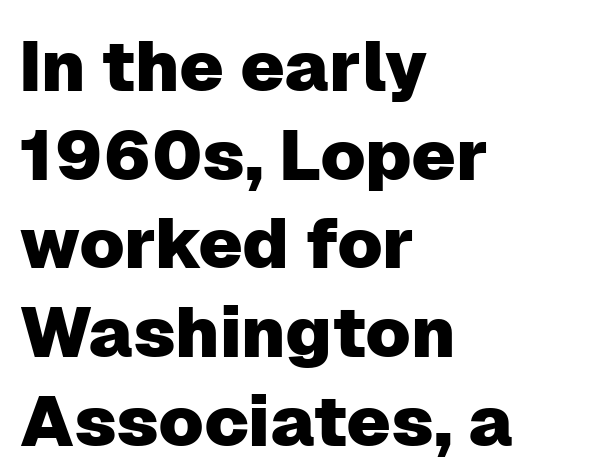
Q: Is the text italic (slanted)? A: No, it is upright.
Q: Is the typeface a serif or a sans-serif typeface? A: Sans-serif.
Q: Is the text underlined? A: No.
Q: How is the paragraph aligned? A: Left-aligned.
Q: Is the spacing between letters normal or unusually wide? A: Normal.
Q: Is the spacing between lines tight, normal or loose? A: Normal.
Q: Width (condensed, normal, or wide)? A: Normal.
Q: Stroke contrast? A: Low.
Q: x-height? A: Medium.
Q: Monospaced? A: No.
